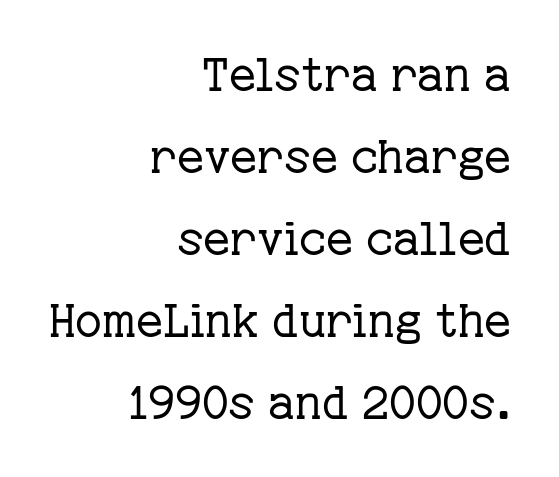
Is the type heavy? It reads as light-to-regular instead. A student would call this right alignment; a typographer would say flush right, rag left. Letters rest on an invisible, unmarked baseline. This sample has the flowing, uneven cadence of proportional lettering.
